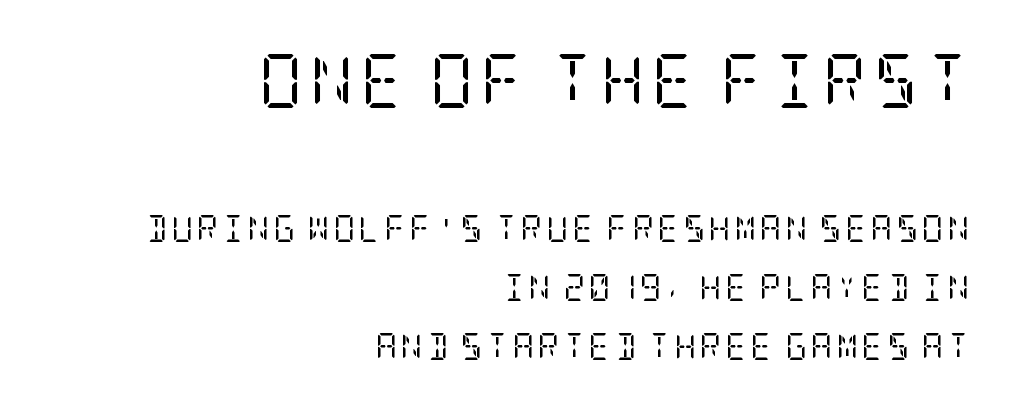
{"serif": "yes", "italic": "no", "bold": "no", "weight": "regular", "width": "condensed", "stroke_contrast": "low", "x_height": "large", "underline": "no", "align": "right", "line_spacing": "loose", "line_spacing_ratio": 2.18, "larger_block": "first", "size_ratio": 2.0, "glyph_px": 54}
